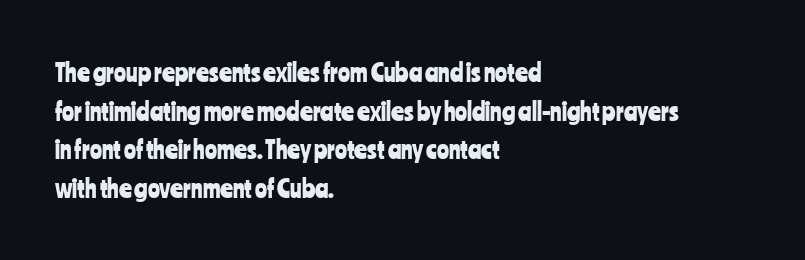
The image shows 25 px text type, upright; set left-aligned, normal line spacing (1.55x), normal letter spacing, not underlined.
